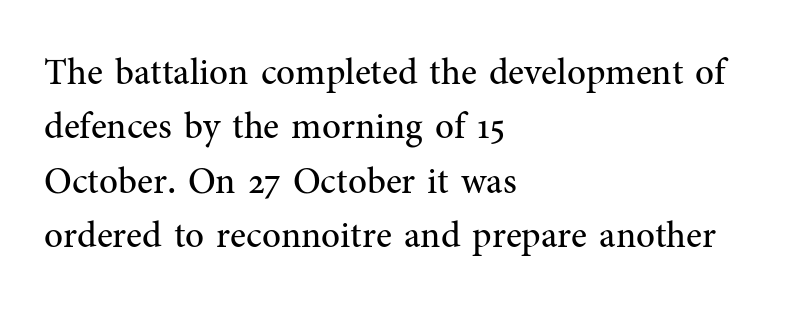
Q: Is the text bold? A: No.
Q: Is the text italic (slanted)? A: No, it is upright.
Q: Is the typeface a serif or a sans-serif typeface? A: Serif.
Q: Is the text underlined? A: No.
Q: How is the paragraph aligned? A: Left-aligned.
Q: Is the spacing between letters normal or unusually wide? A: Normal.
Q: Is the spacing between lines tight, normal or loose? A: Normal.
Q: Width (condensed, normal, or wide)? A: Normal.
Q: Stroke contrast? A: Medium.
Q: x-height? A: Medium.
Q: Monospaced? A: No.
